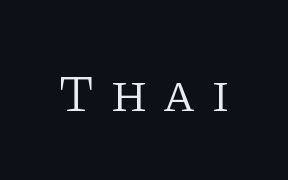
The passage shown is not underscored anywhere. This is the regular roman posture of the typeface. Here the designer chose a conventional face with non-uniform glyph widths. Inter-character spacing is expanded well beyond the font's built-in metrics. Serifs: yes, visible at the terminals of the letterforms.
